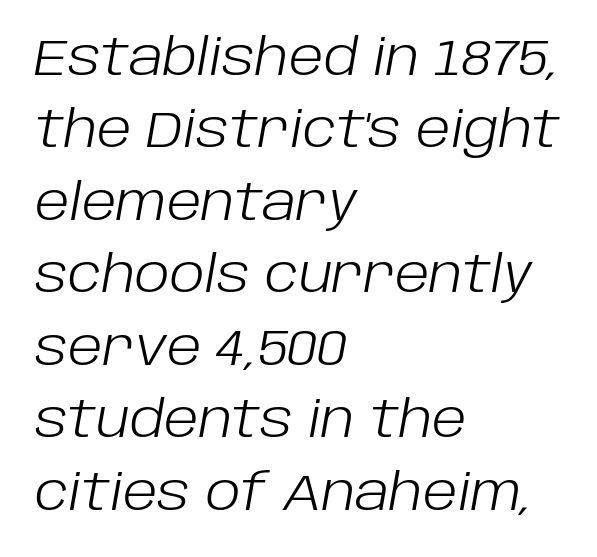
Only glyphs here, with clear space below each row. In CSS terms this would be text-align: left. The weight would be labelled regular, book, light, or lighter still. Note the varied advance widths — an 'i' is clearly narrower than an 'm'.
